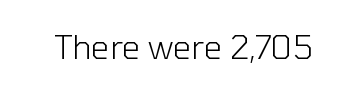
{"serif": "no", "italic": "no", "bold": "no", "weight": "light", "width": "normal", "stroke_contrast": "low", "x_height": "medium", "monospaced": "no", "underline": "no", "letter_spacing": "normal", "letter_spacing_em": 0.0, "glyph_px": 32}
